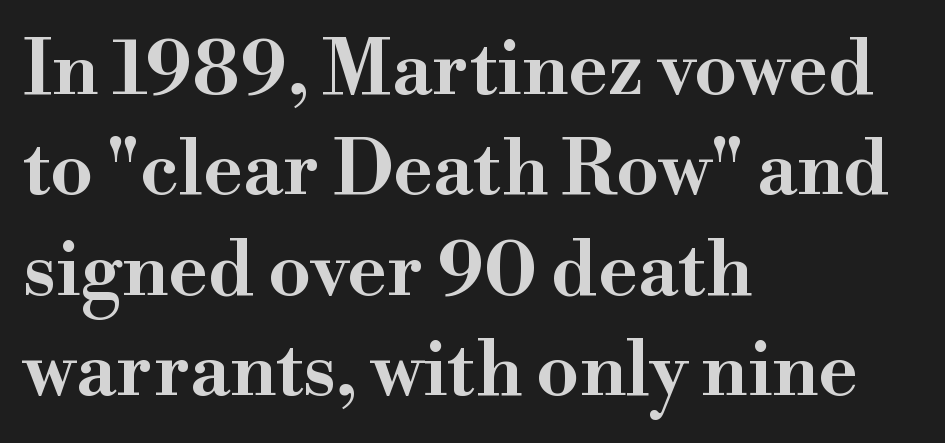
{"serif": "yes", "italic": "no", "width": "wide", "stroke_contrast": "high", "x_height": "small", "monospaced": "no", "underline": "no", "align": "left", "line_spacing": "normal", "line_spacing_ratio": 1.32, "letter_spacing": "normal", "letter_spacing_em": 0.0, "glyph_px": 76}
